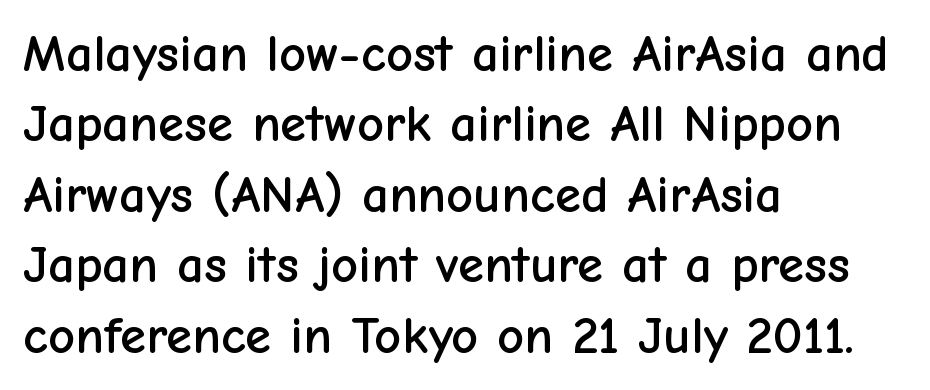
The image shows 53 px sans-serif type, upright; set left-aligned, normal line spacing (1.33x), normal letter spacing, not underlined; low stroke contrast and a medium x-height.
